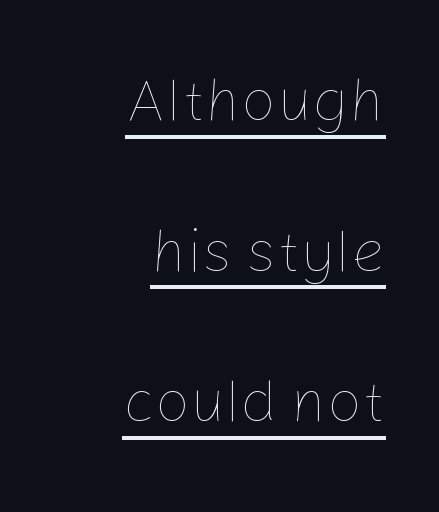
{"italic": "no", "bold": "no", "weight": "thin", "width": "normal", "stroke_contrast": "low", "x_height": "medium", "monospaced": "no", "underline": "yes", "align": "right", "line_spacing": "loose", "line_spacing_ratio": 2.47, "letter_spacing": "normal", "letter_spacing_em": 0.0, "glyph_px": 61}
